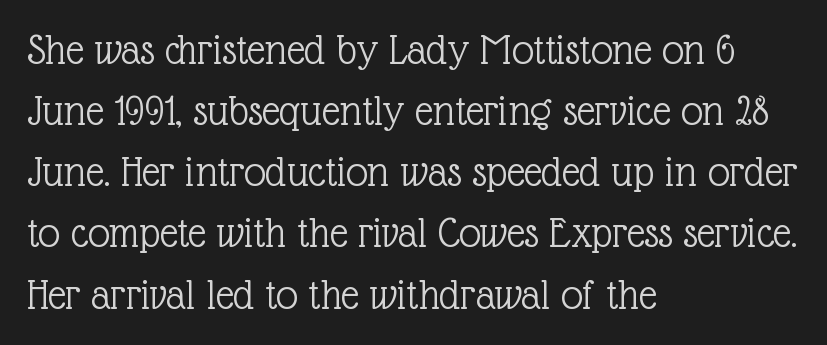
The image shows 44 px light serif type, upright; set left-aligned, normal line spacing (1.39x), normal letter spacing, not underlined; a medium x-height.
